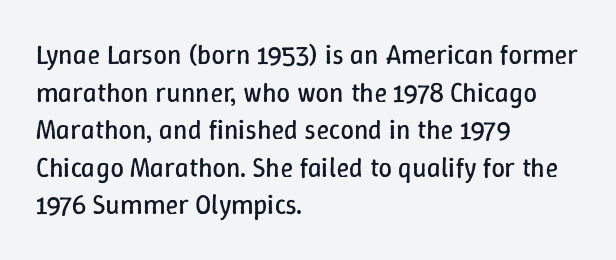
Notice how the stems are strictly vertical — no italics here. A bare baseline throughout the passage. Inter-character spacing is left at the font's built-in metrics. Vertical spacing — default. The ragged edge is on the right, which tells us the setting is flush left. The font sits on the lighter half of the weight spectrum, regular included.
